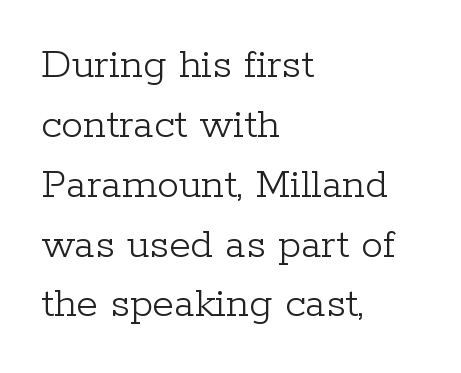
Q: Is the text bold? A: No.
Q: Is the text italic (slanted)? A: No, it is upright.
Q: Is the typeface a serif or a sans-serif typeface? A: Serif.
Q: Is the text underlined? A: No.
Q: How is the paragraph aligned? A: Left-aligned.
Q: Is the spacing between letters normal or unusually wide? A: Normal.
Q: Is the spacing between lines tight, normal or loose? A: Normal.
Q: Width (condensed, normal, or wide)? A: Normal.
Q: Stroke contrast? A: Low.
Q: x-height? A: Medium.
Q: Monospaced? A: No.
